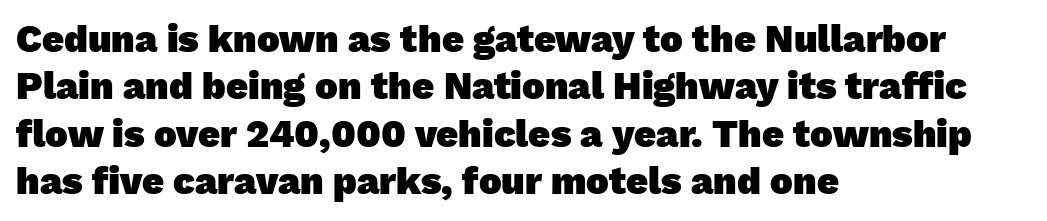
The image shows 38 px heavy sans-serif type; set left-aligned, normal line spacing (1.25x), normal letter spacing, not underlined; low stroke contrast and a medium x-height.
